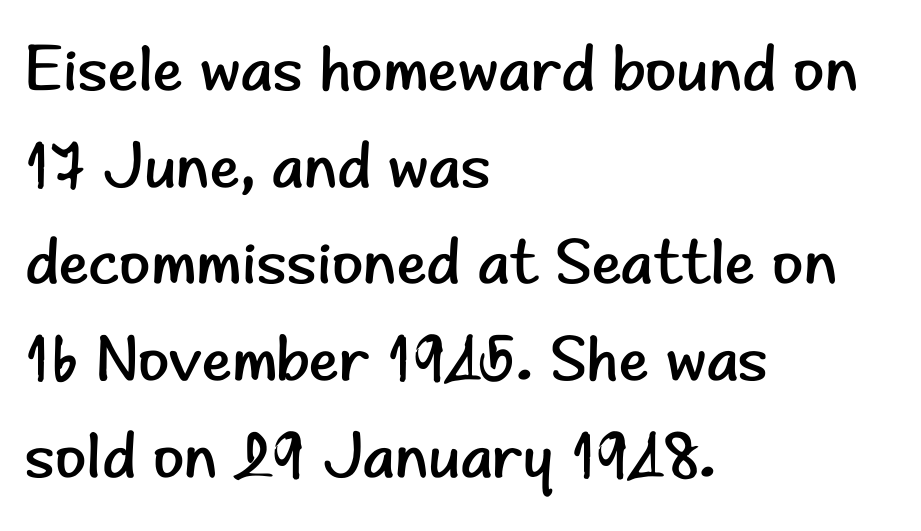
Q: Is the text bold? A: No.
Q: Is the text italic (slanted)? A: No, it is upright.
Q: Is the typeface a serif or a sans-serif typeface? A: Sans-serif.
Q: Is the text underlined? A: No.
Q: How is the paragraph aligned? A: Left-aligned.
Q: Is the spacing between letters normal or unusually wide? A: Normal.
Q: Is the spacing between lines tight, normal or loose? A: Normal.
Q: Width (condensed, normal, or wide)? A: Normal.
Q: Stroke contrast? A: Low.
Q: x-height? A: Small.
Q: Monospaced? A: No.
